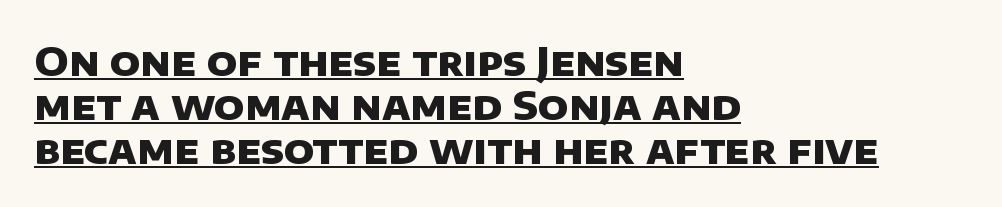
Honestly, the rows look squashed on top of each other. All the whitespace from short lines collects on the right. The letters advance in unequal steps, a hallmark of proportional type. A typographer would call this underscored text.
